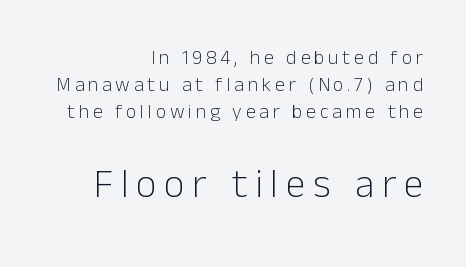
{"serif": "no", "italic": "no", "bold": "no", "weight": "light", "width": "normal", "stroke_contrast": "low", "x_height": "medium", "monospaced": "no", "underline": "no", "align": "right", "line_spacing": "normal", "line_spacing_ratio": 1.35, "larger_block": "second", "size_ratio": 2.0, "glyph_px": 40}
